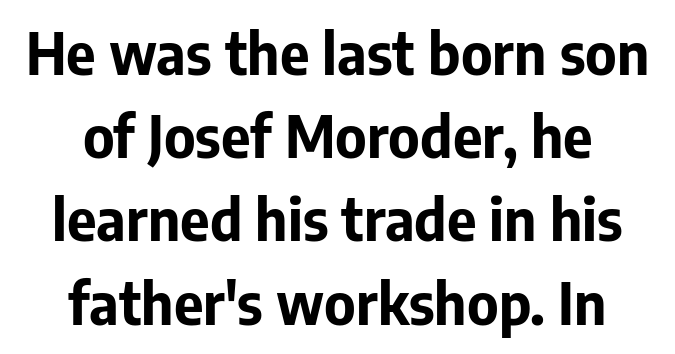
The image shows 57 px bold sans-serif type, upright; set centered, normal line spacing (1.46x), normal letter spacing, not underlined; low stroke contrast and a medium x-height.
